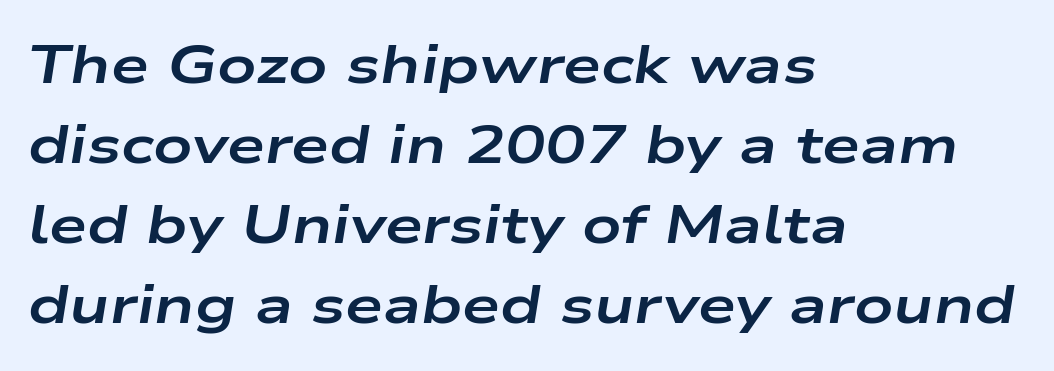
Q: Is the text bold? A: Yes.
Q: Is the text italic (slanted)? A: Yes, it leans right by about 9 degrees.
Q: Is the text underlined? A: No.
Q: How is the paragraph aligned? A: Left-aligned.
Q: Is the spacing between letters normal or unusually wide? A: Normal.
Q: Is the spacing between lines tight, normal or loose? A: Normal.
Q: Width (condensed, normal, or wide)? A: Wide.
Q: Stroke contrast? A: Low.
Q: x-height? A: Medium.
Q: Monospaced? A: No.
